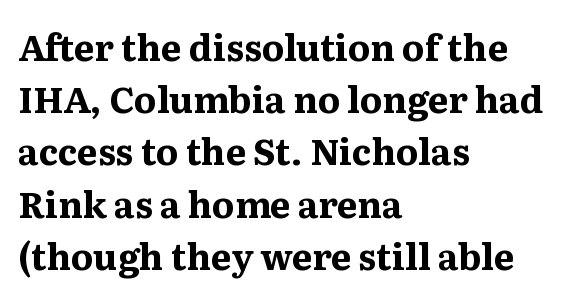
The image shows 36 px bold serif type, upright; set left-aligned, normal line spacing (1.45x), normal letter spacing, not underlined; medium stroke contrast and a medium x-height.
